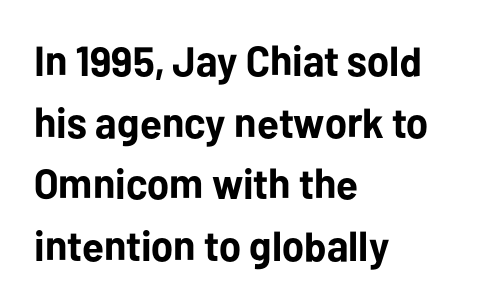
Q: Is the text bold? A: Yes.
Q: Is the text italic (slanted)? A: No, it is upright.
Q: Is the typeface a serif or a sans-serif typeface? A: Sans-serif.
Q: Is the text underlined? A: No.
Q: How is the paragraph aligned? A: Left-aligned.
Q: Is the spacing between letters normal or unusually wide? A: Normal.
Q: Is the spacing between lines tight, normal or loose? A: Normal.
Q: Width (condensed, normal, or wide)? A: Normal.
Q: Stroke contrast? A: Low.
Q: x-height? A: Medium.
Q: Monospaced? A: No.
